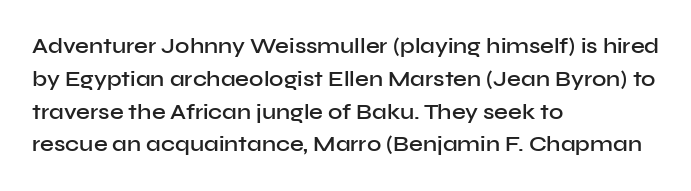
The image shows 22 px text type, upright; set left-aligned, normal line spacing (1.49x), normal letter spacing, not underlined.
